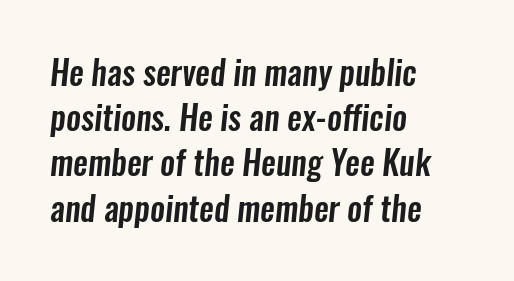
The image shows 33 px condensed sans-serif type; set left-aligned, normal line spacing (1.37x), normal letter spacing, not underlined; low stroke contrast and a medium x-height.
